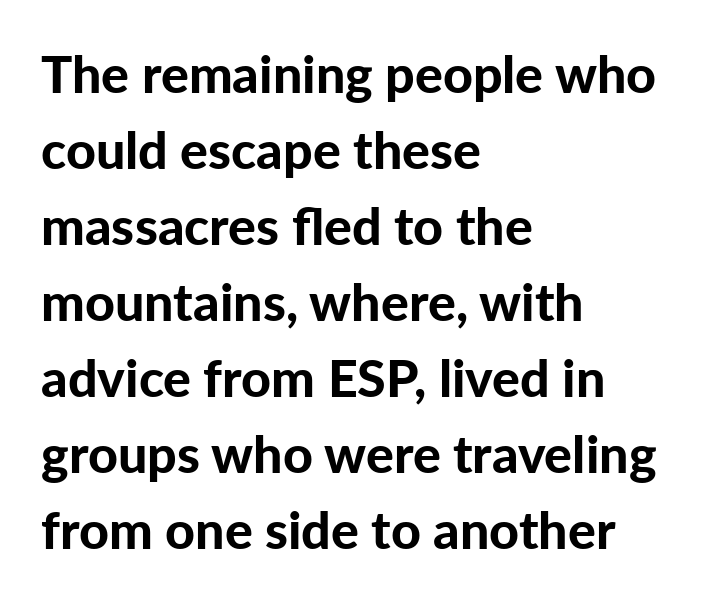
The image shows 52 px bold sans-serif type, upright; set left-aligned, normal line spacing (1.46x), normal letter spacing, not underlined; low stroke contrast and a medium x-height.
